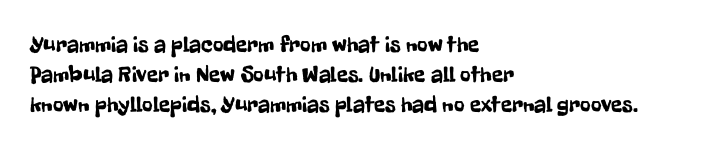
The ragged edge is on the right, which tells us the setting is flush left. What's the leading like? Ordinary, nothing unusual. Posture: straight, roman, zero tilt. The face used here is rendered with its standard letterfit. Letters rest on an invisible, unmarked baseline.
